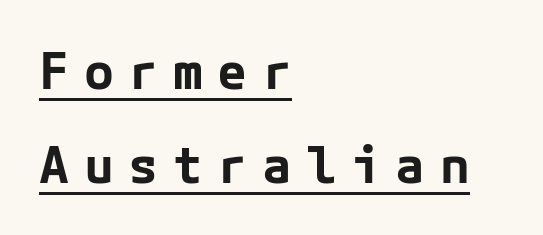
Q: Is the text bold? A: Yes.
Q: Is the text italic (slanted)? A: No, it is upright.
Q: Is the typeface a serif or a sans-serif typeface? A: Sans-serif.
Q: Is the text underlined? A: Yes.
Q: How is the paragraph aligned? A: Left-aligned.
Q: Is the spacing between letters normal or unusually wide? A: Unusually wide.
Q: Width (condensed, normal, or wide)? A: Normal.
Q: Stroke contrast? A: Low.
Q: x-height? A: Medium.
